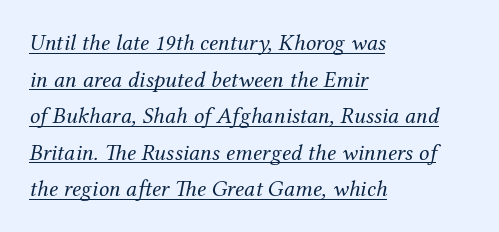
The words here are underlined. These lines were composed using italics. The paragraph shown leans on its left margin. The strokes are not fattened; the text isn't bold.
